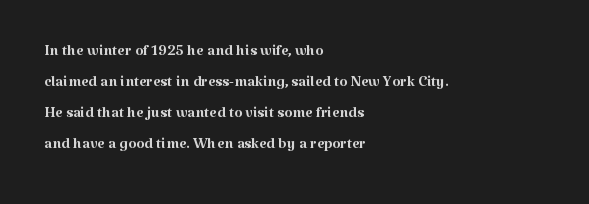
The image shows 21 px text type, upright; set left-aligned, normal line spacing (1.48x), normal letter spacing, not underlined.
